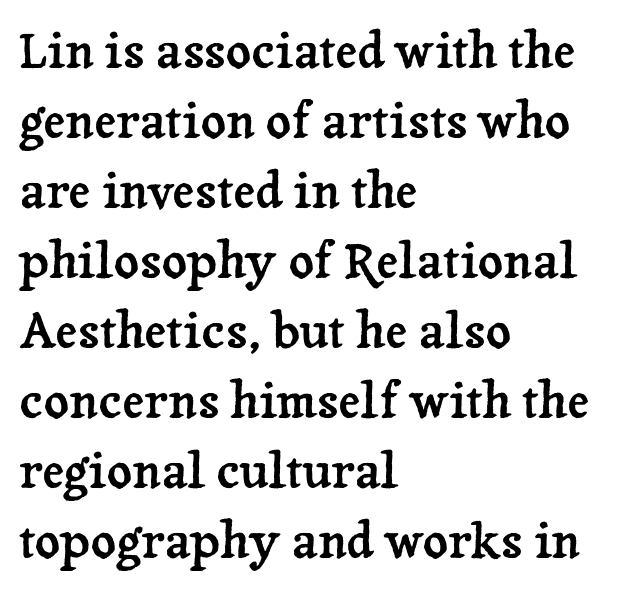
{"serif": "yes", "italic": "no", "width": "normal", "stroke_contrast": "low", "x_height": "medium", "monospaced": "no", "underline": "no", "align": "left", "line_spacing": "normal", "line_spacing_ratio": 1.43, "letter_spacing": "normal", "letter_spacing_em": 0.0, "glyph_px": 49}
